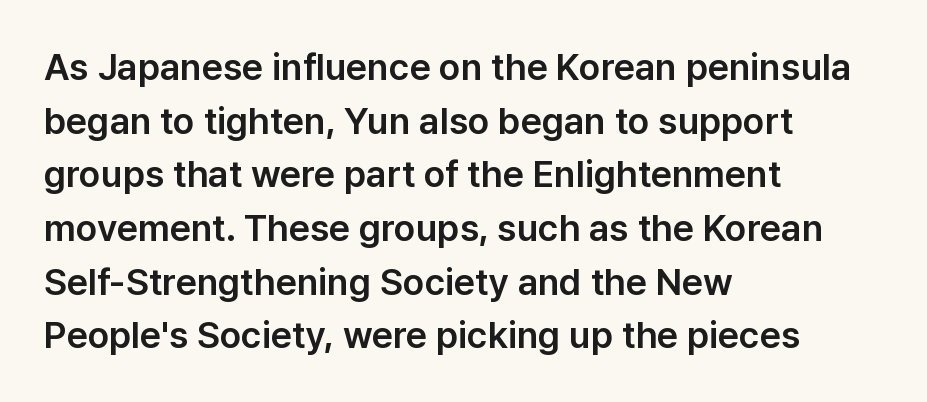
Honestly, the row spacing looks completely unremarkable. These lines are rendered in a variable-pitch font. Nope, not italic — everything's standing straight. Caption: standard tracking, unaltered. Compared with a centered layout, this one pins lines to the left instead. The glyphs in this specimen are sans serif.
